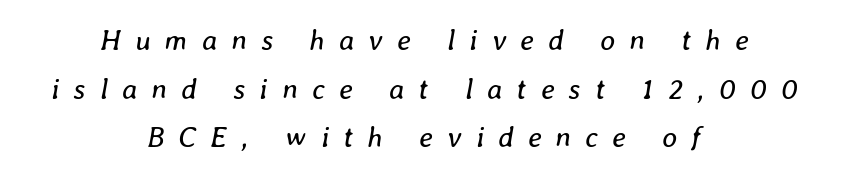
The image shows 29 px regular-weight type, italic (leaning right); set centered, normal line spacing (1.68x), unusually wide letter spacing (+0.49 em), not underlined; low stroke contrast and a medium x-height.
